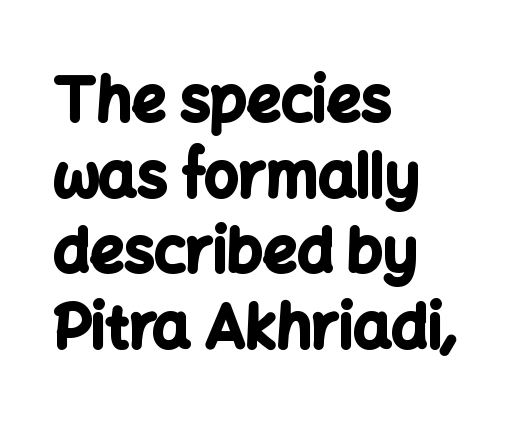
The space directly below the letters is spotless. Notice how descenders clear the ascenders below comfortably — that's standard leading. Caption: standard tracking, unaltered. Thick stems and heavy bowls — unmistakably bold. The face used here is proportionally spaced, like ordinary book or web type.
